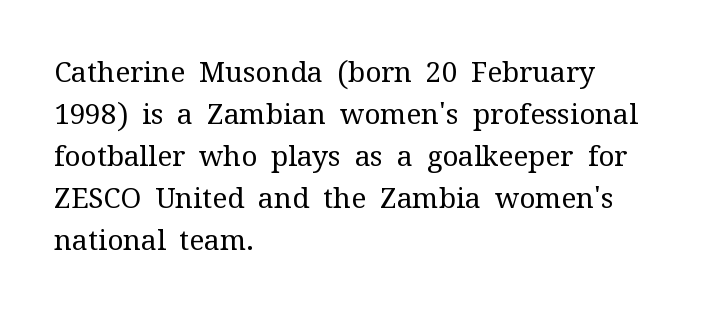
Is this a heavy cut? Hardly; it is regular or lighter. Descenders are the only things crossing below the line. Caption: multi-line text, flush left, ragged right. Each letter keeps its own natural width here, so spacing adapts to shape. Classification — serif.
